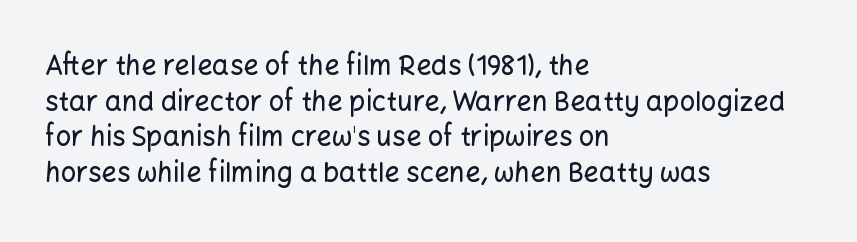
Q: Is the text italic (slanted)? A: No, it is upright.
Q: Is the text underlined? A: No.
Q: How is the paragraph aligned? A: Left-aligned.
Q: Is the spacing between letters normal or unusually wide? A: Normal.
Q: Is the spacing between lines tight, normal or loose? A: Normal.
